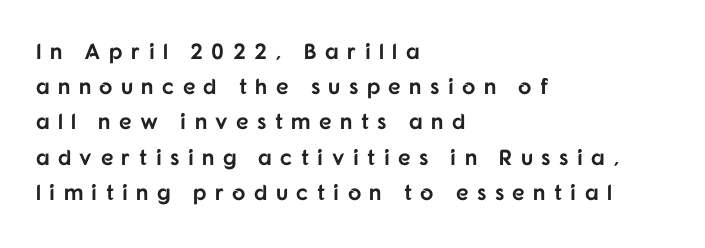
Q: Is the text bold? A: Yes.
Q: Is the text italic (slanted)? A: No, it is upright.
Q: Is the text underlined? A: No.
Q: How is the paragraph aligned? A: Left-aligned.
Q: Is the spacing between letters normal or unusually wide? A: Unusually wide.
Q: Is the spacing between lines tight, normal or loose? A: Normal.
